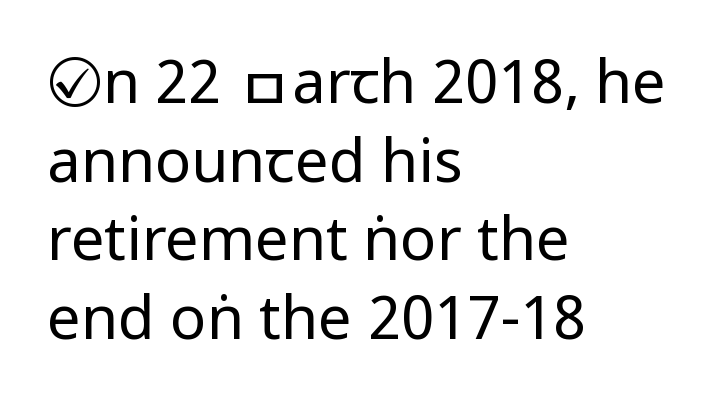
{"serif": "no", "italic": "no", "bold": "no", "weight": "regular", "width": "condensed", "stroke_contrast": "low", "x_height": "large", "monospaced": "no", "underline": "no", "align": "left", "line_spacing": "normal", "line_spacing_ratio": 1.31, "letter_spacing": "normal", "letter_spacing_em": 0.0, "glyph_px": 60}
